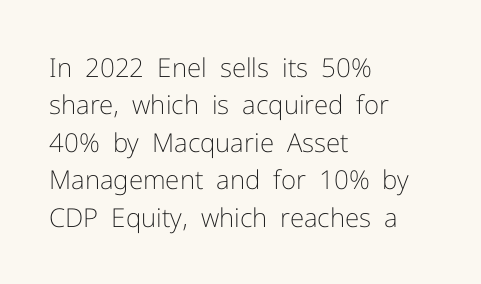
Q: Is the text bold? A: No.
Q: Is the text italic (slanted)? A: No, it is upright.
Q: Is the text underlined? A: No.
Q: How is the paragraph aligned? A: Left-aligned.
Q: Is the spacing between letters normal or unusually wide? A: Normal.
Q: Is the spacing between lines tight, normal or loose? A: Normal.
